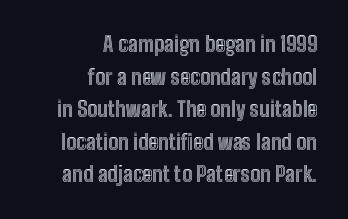
Q: Is the text italic (slanted)? A: No, it is upright.
Q: Is the text underlined? A: No.
Q: How is the paragraph aligned? A: Right-aligned.
Q: Is the spacing between letters normal or unusually wide? A: Normal.
Q: Is the spacing between lines tight, normal or loose? A: Normal.
